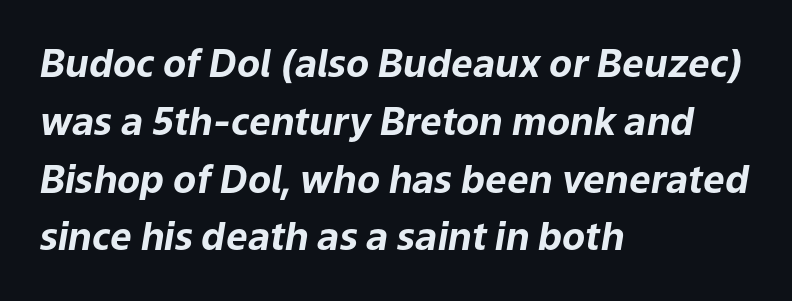
Q: Is the text bold? A: Yes.
Q: Is the text italic (slanted)? A: Yes, it leans right by about 9 degrees.
Q: Is the text underlined? A: No.
Q: How is the paragraph aligned? A: Left-aligned.
Q: Is the spacing between letters normal or unusually wide? A: Normal.
Q: Is the spacing between lines tight, normal or loose? A: Normal.
Q: Width (condensed, normal, or wide)? A: Normal.
Q: Stroke contrast? A: Low.
Q: x-height? A: Medium.
Q: Monospaced? A: No.
